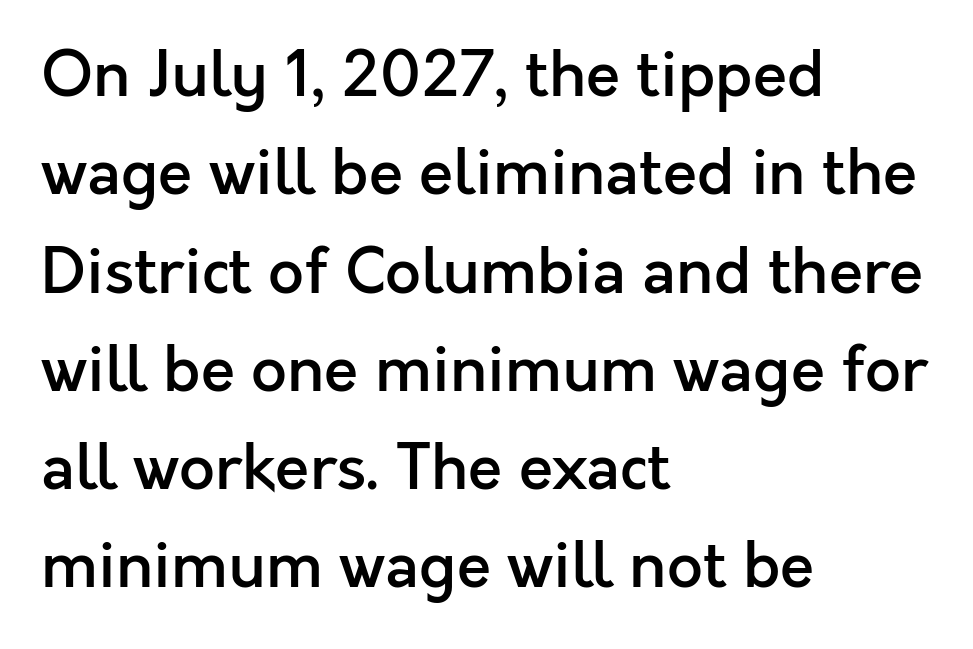
{"serif": "no", "italic": "no", "bold": "semi", "weight": "semibold", "width": "normal", "x_height": "medium", "monospaced": "no", "underline": "no", "align": "left", "line_spacing": "normal", "line_spacing_ratio": 1.56, "letter_spacing": "normal", "letter_spacing_em": 0.0, "glyph_px": 63}
